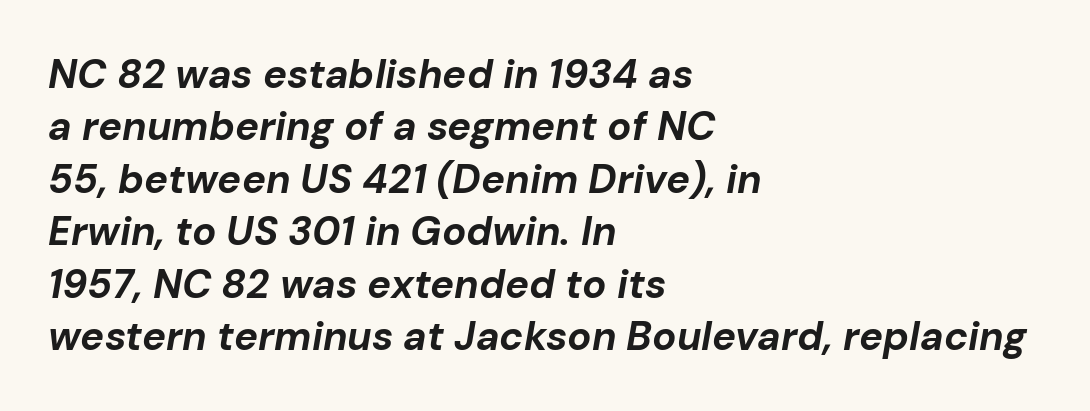
Where is the straight margin? On the left. The specimen omits any rule beneath the text block's lines. Vertical spacing — default. Slanted lettering throughout. Every letter is thick-stroked: bold, no question. The rendering keeps characters at their native spacing.
